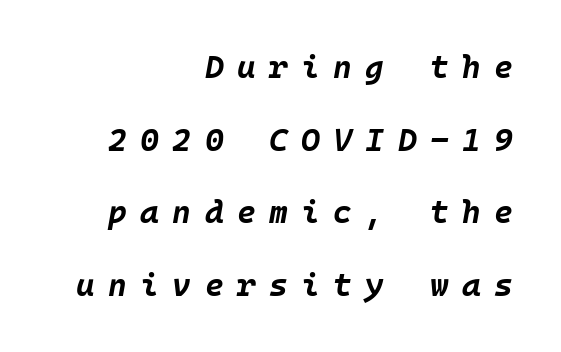
The rendering applies a slant to the glyphs. Vertically, the passage feels expansive, rows floating well apart. Clear beneath every line of the passage. The horizontal fit of the characters is loose and conspicuously gappy. What weight is shown? A full bold with thick strokes.
